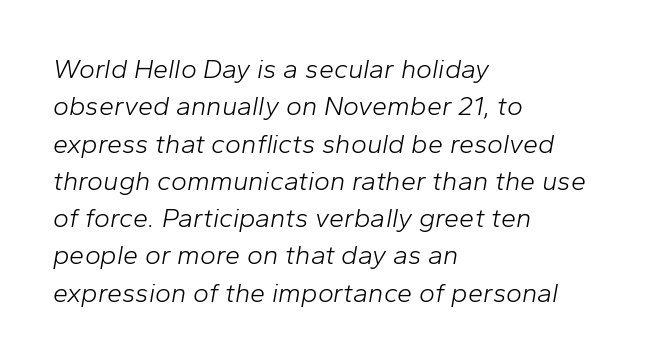
The image shows 27 px text type, italic (leaning right); set left-aligned, normal line spacing (1.38x), normal letter spacing, not underlined.
